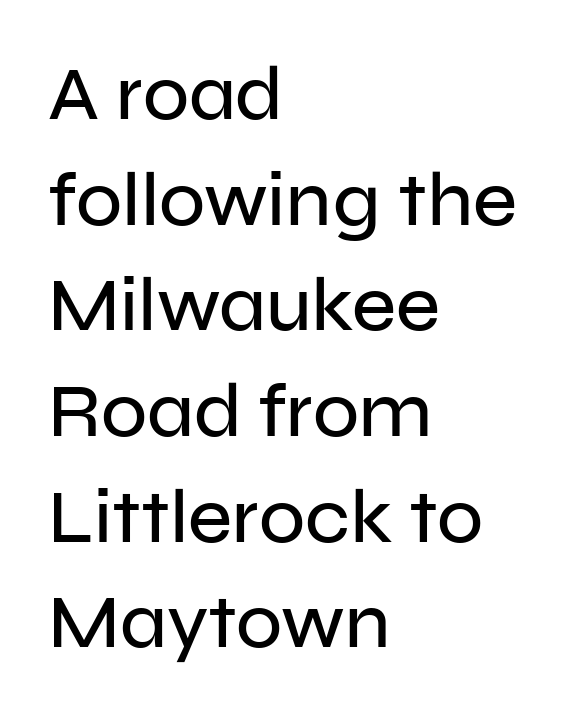
The image shows 76 px sans-serif type, upright; set left-aligned, normal line spacing (1.39x), normal letter spacing, not underlined; low stroke contrast and a medium x-height.
